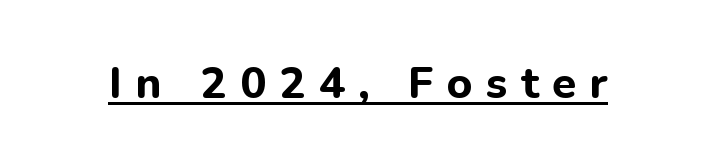
The image shows 44 px bold sans-serif type, upright; set unusually wide letter spacing (+0.3 em), underlined; low stroke contrast and a medium x-height.
